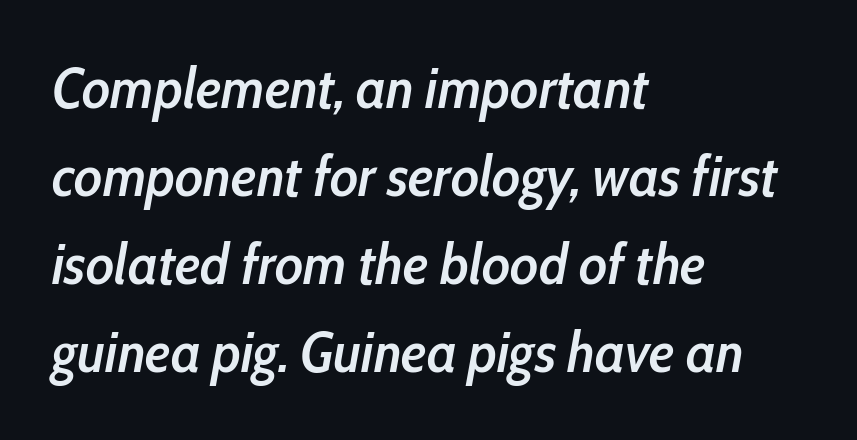
Each new line begins a customary step beneath the previous one. A typesetter would call this proportional, since set widths differ per character. The rendering anchors every line to the left-hand side. Yep, that's italic — everything's leaning. The rendering uses a semibold face; strokes are thickened but not to full bold. This rendering leaves character spacing at its baseline value.
